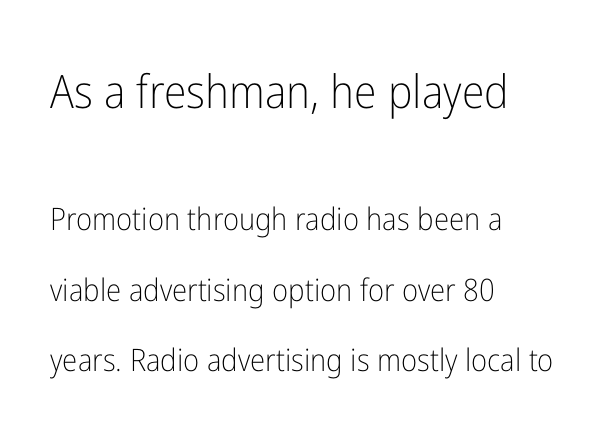
Q: Is the text bold? A: No.
Q: Is the text italic (slanted)? A: No, it is upright.
Q: Is the typeface a serif or a sans-serif typeface? A: Sans-serif.
Q: Is the text underlined? A: No.
Q: How is the paragraph aligned? A: Left-aligned.
Q: Is the spacing between letters normal or unusually wide? A: Normal.
Q: Is the spacing between lines tight, normal or loose? A: Loose.
Q: Which block of text is set in a larger size, the first (top) or the second (bottom)? A: The first (top) one.
Q: Width (condensed, normal, or wide)? A: Condensed.
Q: Stroke contrast? A: Low.
Q: x-height? A: Medium.
Q: Monospaced? A: No.
